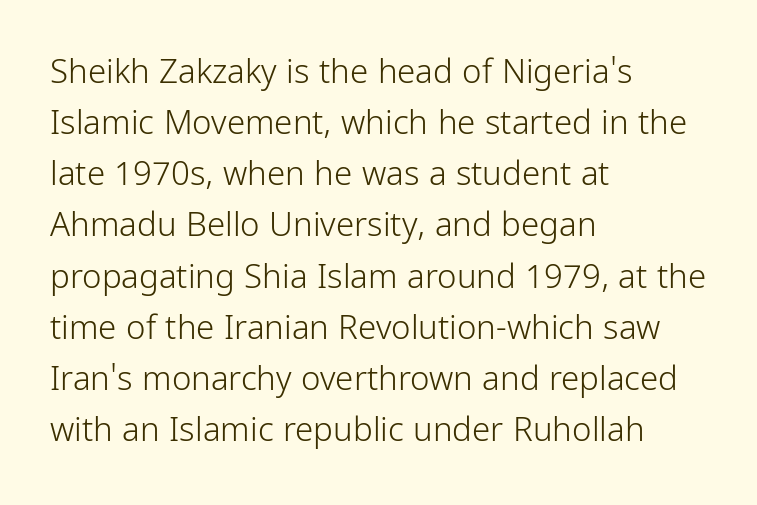
Q: Is the text bold? A: No.
Q: Is the text italic (slanted)? A: No, it is upright.
Q: Is the typeface a serif or a sans-serif typeface? A: Sans-serif.
Q: Is the text underlined? A: No.
Q: How is the paragraph aligned? A: Left-aligned.
Q: Is the spacing between letters normal or unusually wide? A: Normal.
Q: Is the spacing between lines tight, normal or loose? A: Normal.
Q: Width (condensed, normal, or wide)? A: Condensed.
Q: Stroke contrast? A: Low.
Q: x-height? A: Medium.
Q: Monospaced? A: No.
